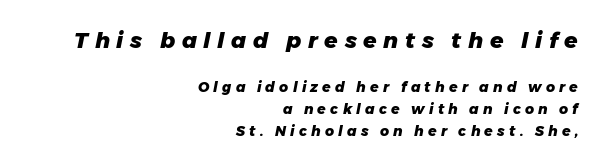
The space directly below the letters is spotless. The strokes are fattened all the way to bold. Style check: oblique. Normally led — the rows are evenly, conventionally spaced.
